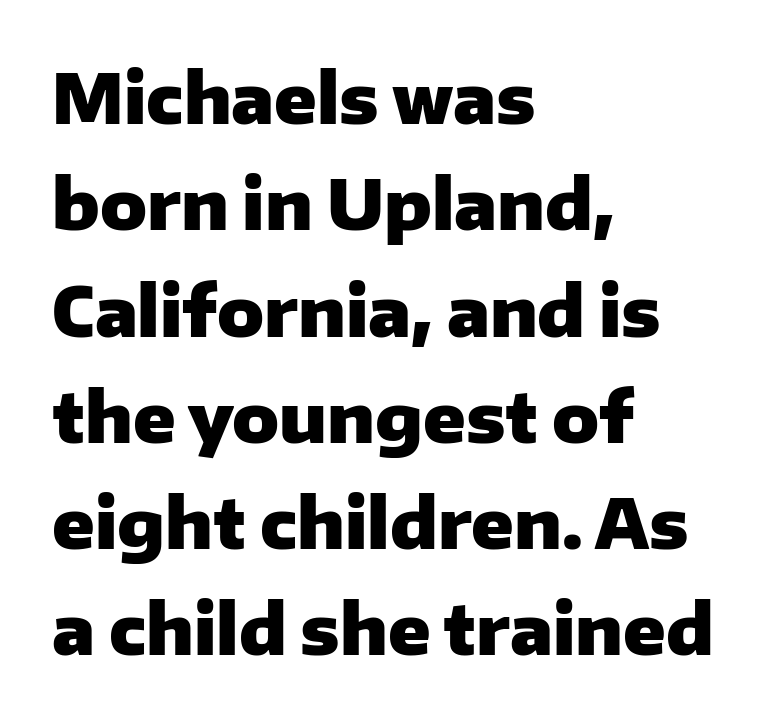
I'd call this a sans setting — the letters go barefoot. The foot of each line stays bare and open. Is this a fixed-width face? No — the glyphs have proportional, varying widths. You can tell it's not italic because the verticals are truly vertical. One-word summary of the alignment: left.
